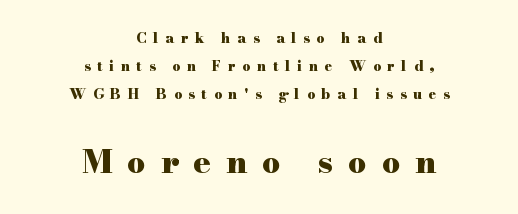
{"serif": "yes", "italic": "no", "bold": "yes", "weight": "heavy", "width": "wide", "stroke_contrast": "high", "x_height": "small", "monospaced": "no", "underline": "no", "align": "center", "line_spacing": "loose", "line_spacing_ratio": 2.01, "letter_spacing": "wide", "letter_spacing_em": 0.47, "larger_block": "second", "size_ratio": 2.29, "glyph_px": 32}
